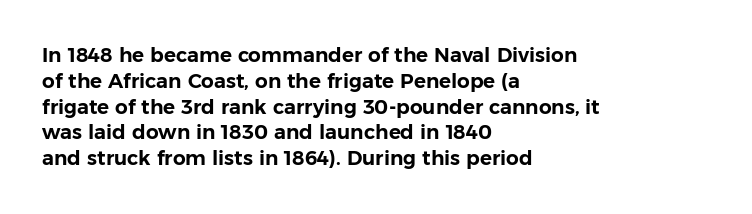
The image shows 20 px text type, upright; set left-aligned, normal line spacing (1.29x), normal letter spacing, not underlined.
